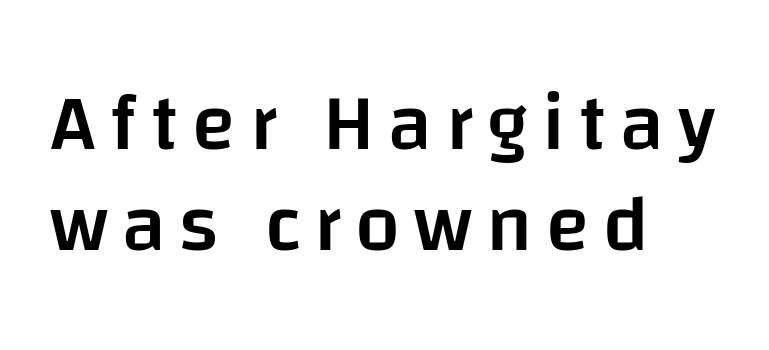
{"serif": "no", "italic": "no", "bold": "semi", "weight": "semibold", "width": "normal", "stroke_contrast": "low", "x_height": "large", "monospaced": "no", "underline": "no", "align": "left", "line_spacing": "normal", "line_spacing_ratio": 1.26, "glyph_px": 80}
